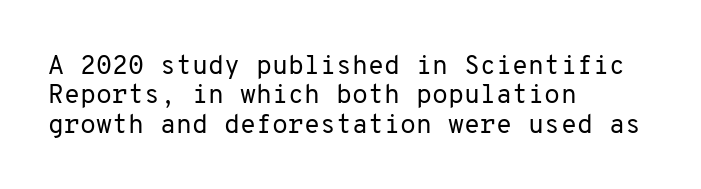
Q: Is the text bold? A: No.
Q: Is the text italic (slanted)? A: No, it is upright.
Q: Is the text underlined? A: No.
Q: How is the paragraph aligned? A: Left-aligned.
Q: Is the spacing between letters normal or unusually wide? A: Normal.
Q: Is the spacing between lines tight, normal or loose? A: Tight.
